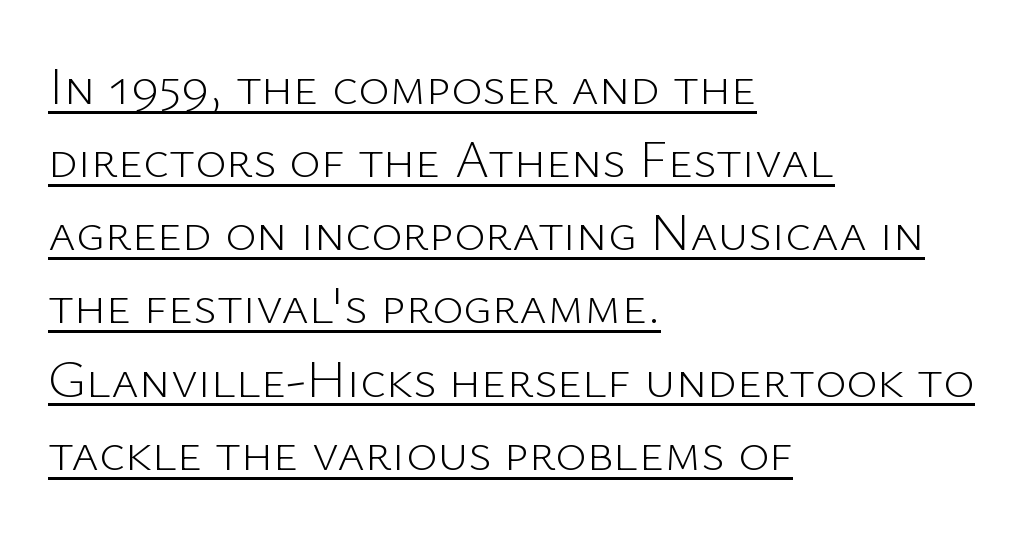
Q: Is the text bold? A: No.
Q: Is the text italic (slanted)? A: No, it is upright.
Q: Is the typeface a serif or a sans-serif typeface? A: Sans-serif.
Q: Is the text underlined? A: Yes.
Q: How is the paragraph aligned? A: Left-aligned.
Q: Is the spacing between letters normal or unusually wide? A: Normal.
Q: Is the spacing between lines tight, normal or loose? A: Normal.
Q: Width (condensed, normal, or wide)? A: Normal.
Q: Stroke contrast? A: Low.
Q: x-height? A: Medium.
Q: Monospaced? A: No.
